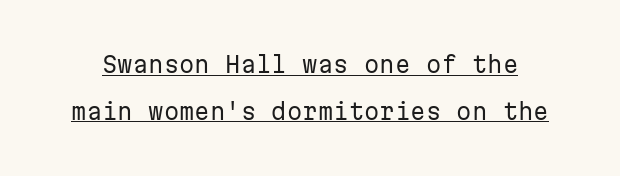
Q: Is the text bold? A: No.
Q: Is the text italic (slanted)? A: No, it is upright.
Q: Is the text underlined? A: Yes.
Q: Is the spacing between letters normal or unusually wide? A: Normal.
Q: Is the spacing between lines tight, normal or loose? A: Loose.
